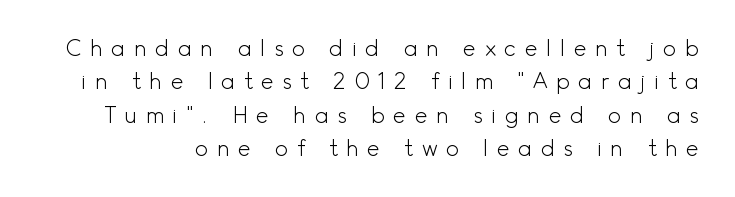
The horizontal fit of the characters is loose and conspicuously gappy. No heavy texture on the line: the type isn't bold. The line-height multiplier appears to be the usual default. Descender tails drop into unmarked territory. Designer's note — italics off, roman on.
